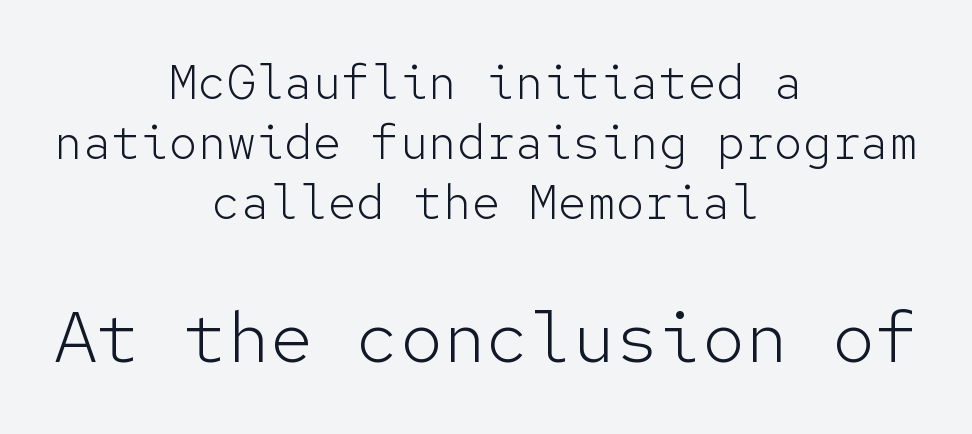
Q: Is the text bold? A: No.
Q: Is the text italic (slanted)? A: No, it is upright.
Q: Is the typeface a serif or a sans-serif typeface? A: Sans-serif.
Q: Is the text underlined? A: No.
Q: How is the paragraph aligned? A: Centered.
Q: Is the spacing between letters normal or unusually wide? A: Normal.
Q: Is the spacing between lines tight, normal or loose? A: Normal.
Q: Which block of text is set in a larger size, the first (top) or the second (bottom)? A: The second (bottom) one.
Q: Width (condensed, normal, or wide)? A: Normal.
Q: Stroke contrast? A: Low.
Q: x-height? A: Medium.
Q: Monospaced? A: Yes.
